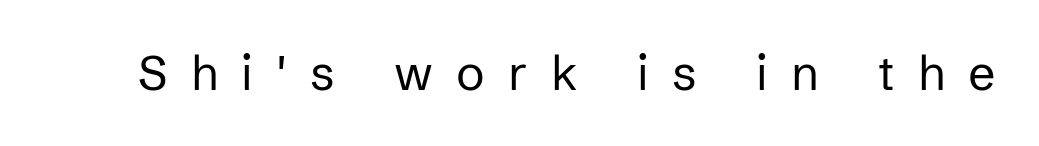
Looks like regular typesetting: each glyph gets only the width it needs. The strokes are not fattened; the text isn't bold. No feet cap the strokes, marking this as sans-serif type. It's the straight-up-and-down kind of type.
